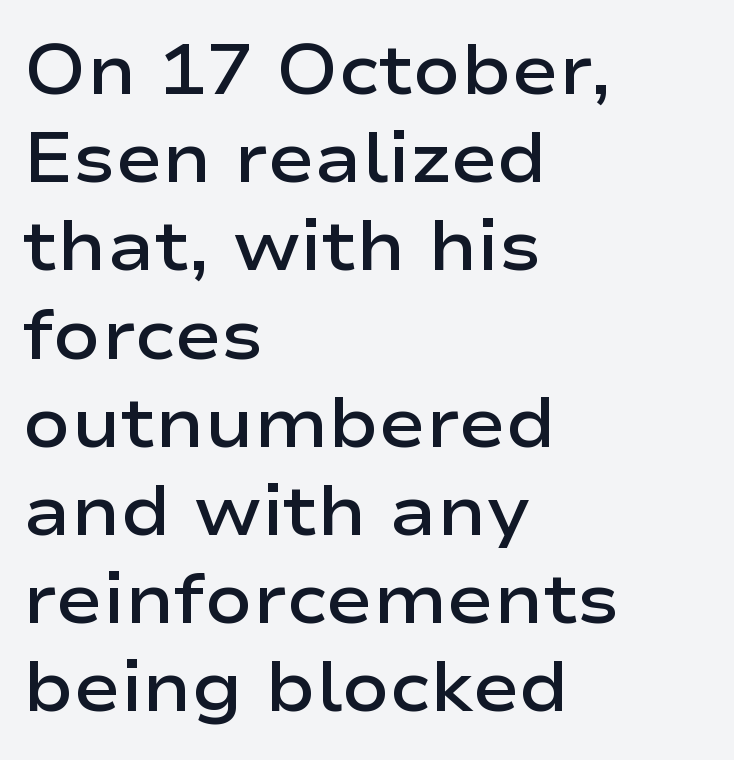
The image shows 70 px semibold, wide sans-serif type, upright; set left-aligned, normal line spacing (1.26x), normal letter spacing, not underlined; low stroke contrast and a medium x-height.
